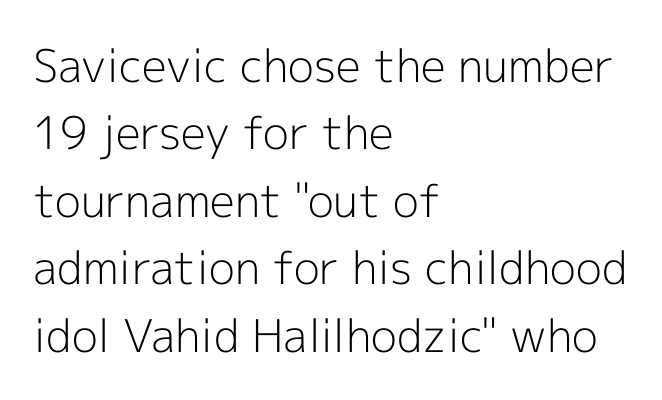
{"serif": "no", "italic": "no", "bold": "no", "weight": "light", "width": "normal", "x_height": "medium", "monospaced": "no", "underline": "no", "align": "left", "line_spacing": "normal", "line_spacing_ratio": 1.5, "letter_spacing": "normal", "letter_spacing_em": 0.0, "glyph_px": 45}
